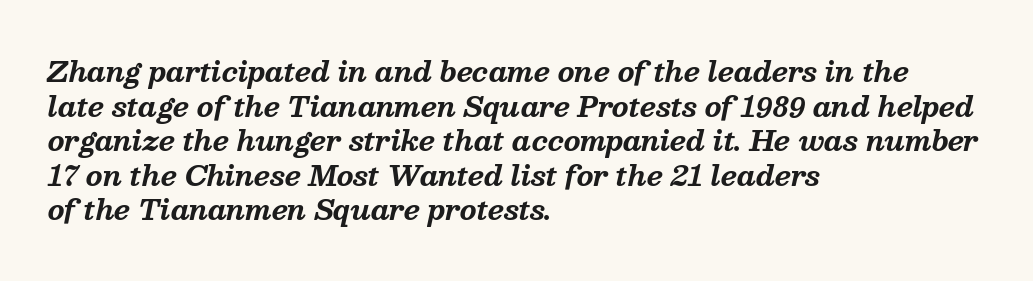
{"italic": "yes", "lean": "right", "slant_degrees": 13, "bold": "yes", "underline": "no", "align": "left", "line_spacing": "normal", "line_spacing_ratio": 1.28, "letter_spacing": "normal", "letter_spacing_em": 0.0, "glyph_px": 27}
